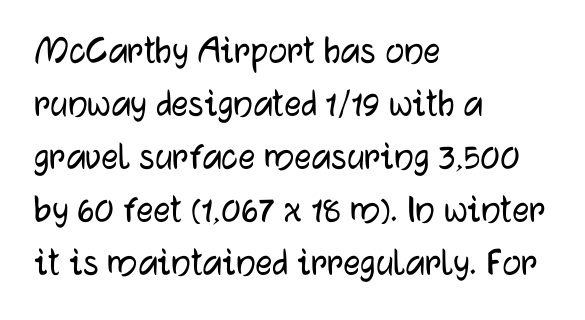
The image shows 42 px sans-serif type, upright; set left-aligned, normal line spacing (1.26x), normal letter spacing, not underlined; low stroke contrast and a medium x-height.
